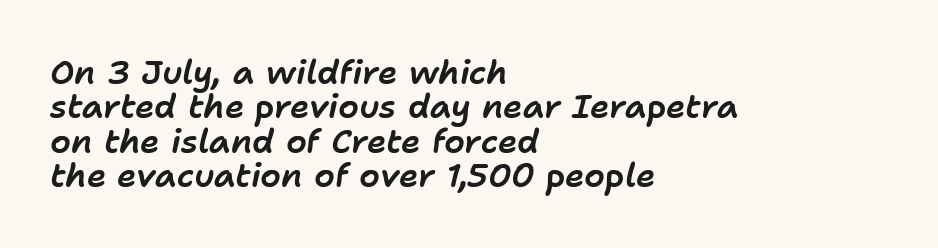
Characters follow at the spacing the type designer built in. Summary of vertical rhythm: compact, with narrow interline spacing. Think of a printed novel: that variable character pitch is what you see here. The specimen reads as italic at a glance.
